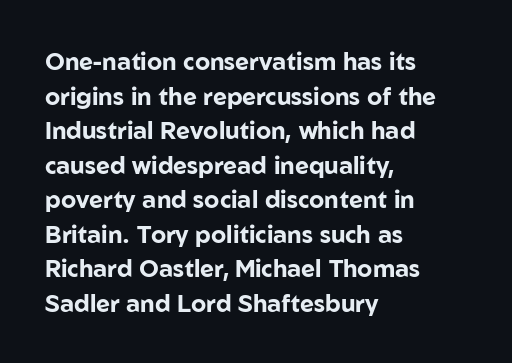
Q: Is the text bold? A: Yes.
Q: Is the text italic (slanted)? A: No, it is upright.
Q: Is the text underlined? A: No.
Q: How is the paragraph aligned? A: Left-aligned.
Q: Is the spacing between letters normal or unusually wide? A: Normal.
Q: Is the spacing between lines tight, normal or loose? A: Normal.
